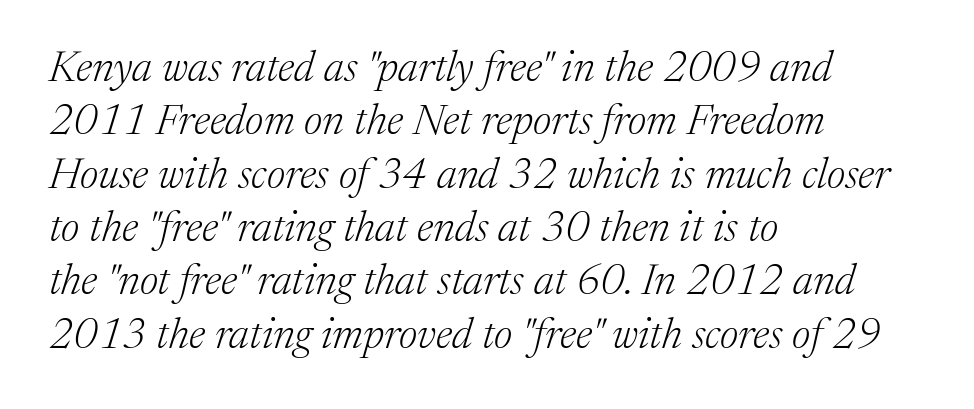
Q: Is the text bold? A: No.
Q: Is the text italic (slanted)? A: Yes, it leans right by about 17 degrees.
Q: Is the typeface a serif or a sans-serif typeface? A: Serif.
Q: Is the text underlined? A: No.
Q: How is the paragraph aligned? A: Left-aligned.
Q: Is the spacing between letters normal or unusually wide? A: Normal.
Q: Width (condensed, normal, or wide)? A: Normal.
Q: Stroke contrast? A: Medium.
Q: x-height? A: Medium.
Q: Monospaced? A: No.
